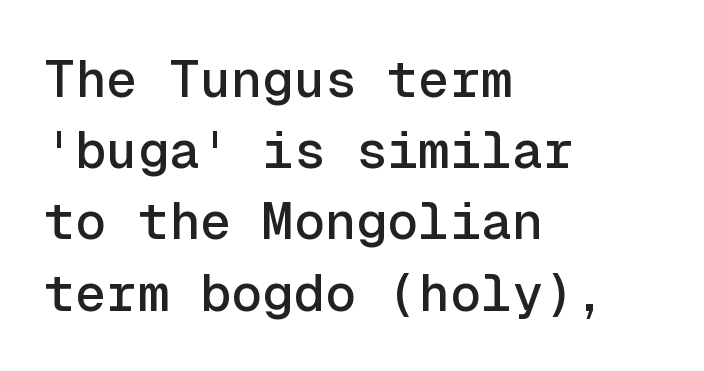
{"serif": "no", "italic": "no", "width": "normal", "x_height": "medium", "monospaced": "yes", "underline": "no", "align": "left", "line_spacing": "normal", "line_spacing_ratio": 1.37, "letter_spacing": "normal", "letter_spacing_em": 0.0, "glyph_px": 52}
